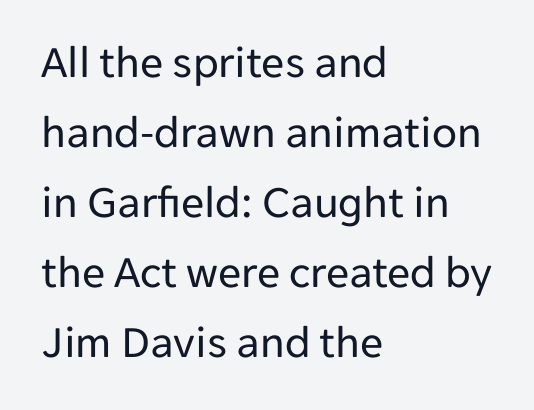
The image shows 46 px regular-weight sans-serif type, upright; set left-aligned, normal line spacing (1.52x), normal letter spacing, not underlined; low stroke contrast and a medium x-height.
